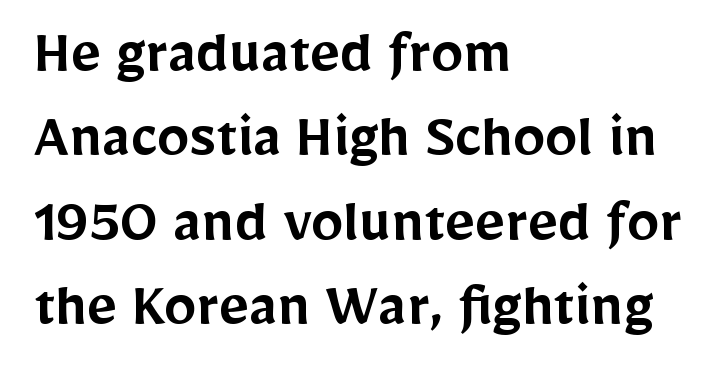
{"serif": "no", "italic": "no", "bold": "semi", "weight": "semibold", "width": "normal", "stroke_contrast": "low", "x_height": "medium", "monospaced": "no", "underline": "no", "align": "left", "line_spacing": "normal", "line_spacing_ratio": 1.3, "letter_spacing": "normal", "letter_spacing_em": 0.0, "glyph_px": 65}
